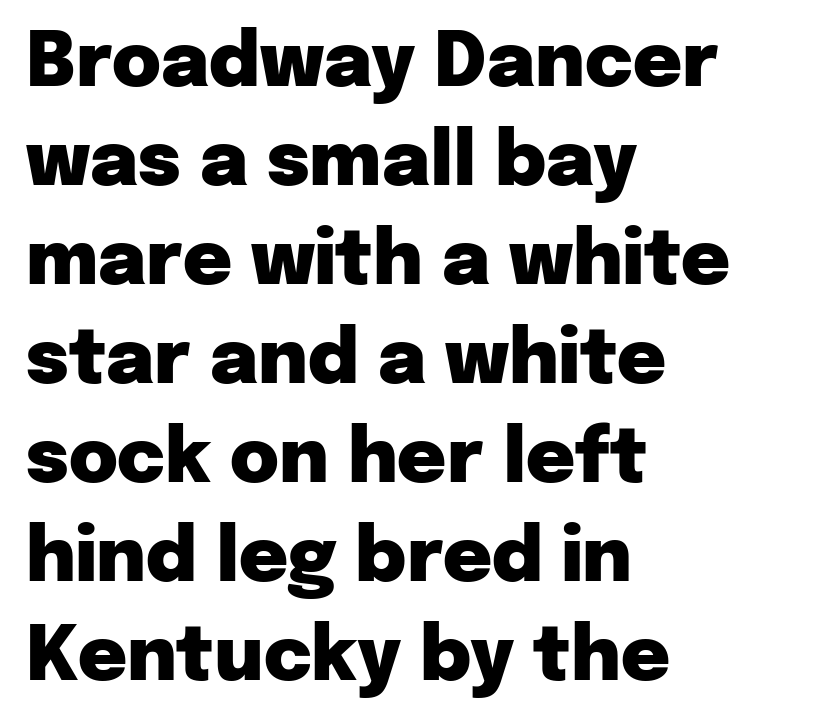
Q: Is the text bold? A: Yes.
Q: Is the text italic (slanted)? A: No, it is upright.
Q: Is the typeface a serif or a sans-serif typeface? A: Sans-serif.
Q: Is the text underlined? A: No.
Q: How is the paragraph aligned? A: Left-aligned.
Q: Is the spacing between letters normal or unusually wide? A: Normal.
Q: Is the spacing between lines tight, normal or loose? A: Normal.
Q: Width (condensed, normal, or wide)? A: Normal.
Q: Stroke contrast? A: Low.
Q: x-height? A: Medium.
Q: Monospaced? A: No.
